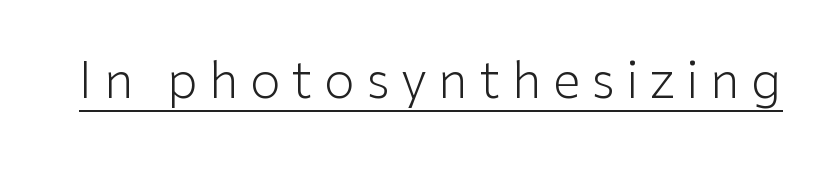
Ordinary non-slanted type is in use. Note the varied advance widths — an 'i' is clearly narrower than an 'm'. Caption: lettering with a line underneath. The type is letterspaced generously, with wide tracking. The glyphs in this specimen are sans serif.
